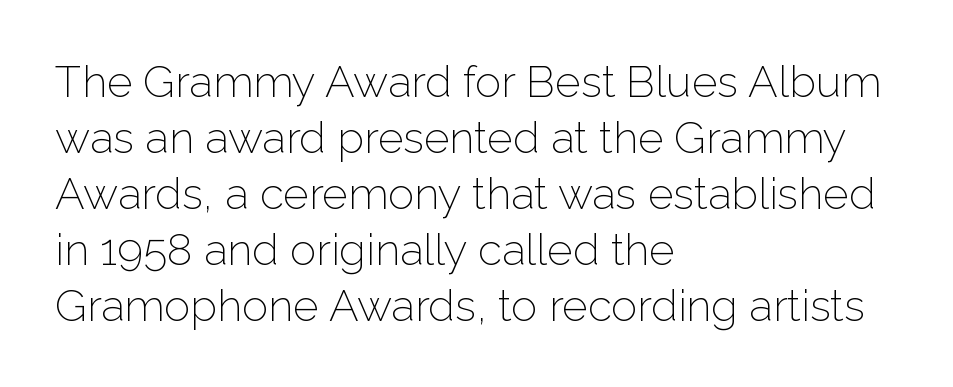
The image shows 44 px light sans-serif type, upright; set left-aligned, normal line spacing (1.27x), normal letter spacing, not underlined; low stroke contrast and a medium x-height.
